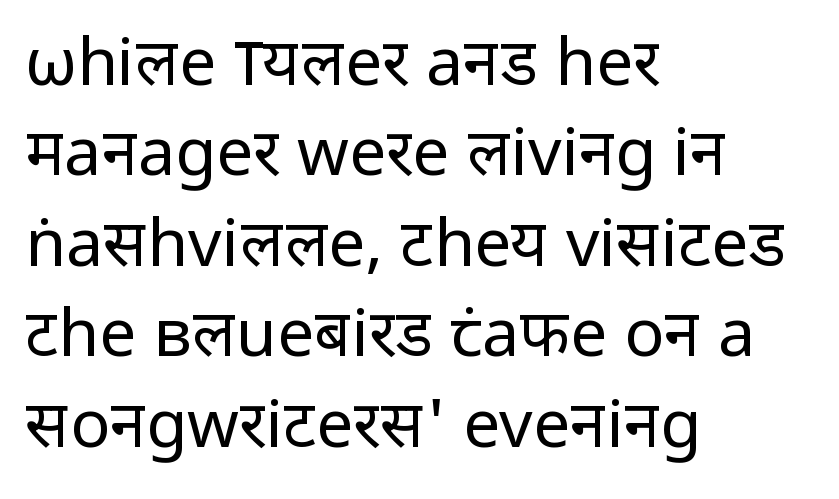
All the whitespace from short lines collects on the right. A typesetter would call this proportional, since set widths differ per character. These glyphs show unthickened strokes, regular width or finer. The rendering keeps characters at their native spacing.
